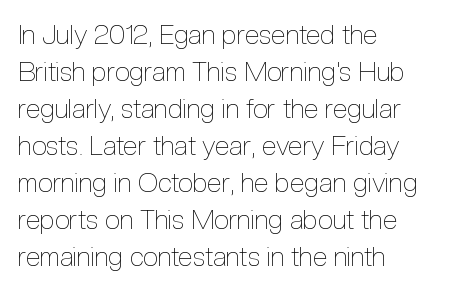
The image shows 27 px text type, upright; set left-aligned, normal line spacing (1.37x), normal letter spacing, not underlined.
